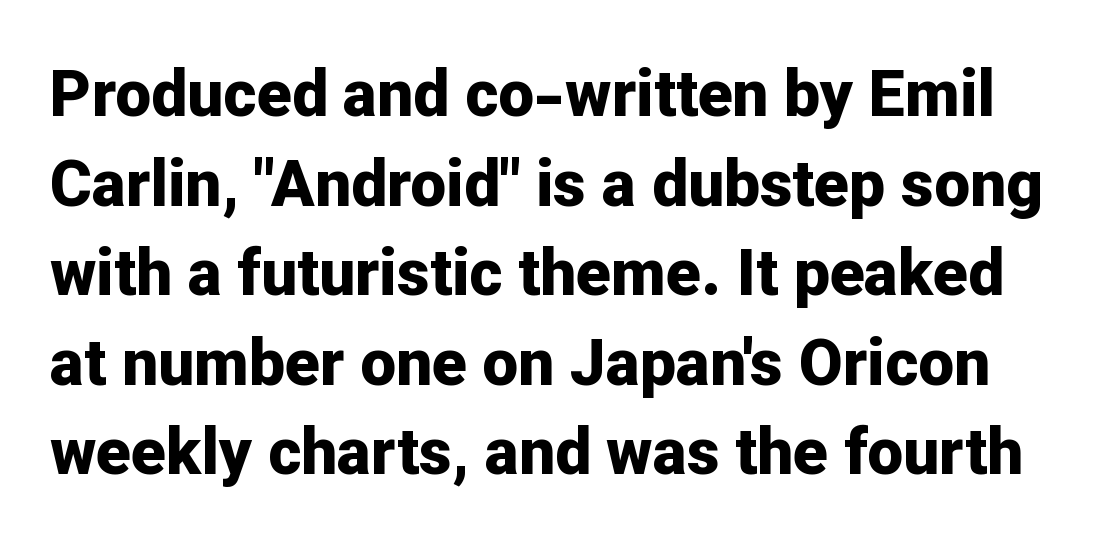
The image shows 64 px bold sans-serif type, upright; set normal line spacing (1.4x), normal letter spacing, not underlined; low stroke contrast and a medium x-height.
